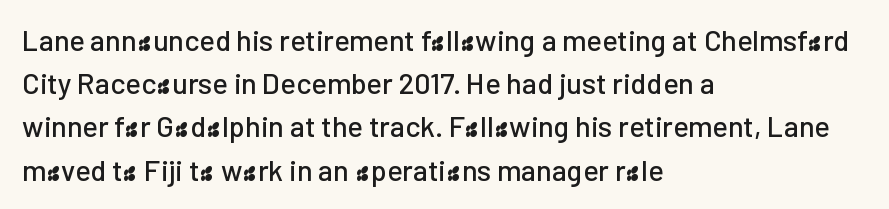
Q: Is the text italic (slanted)? A: No, it is upright.
Q: Is the typeface a serif or a sans-serif typeface? A: Sans-serif.
Q: Is the text underlined? A: No.
Q: How is the paragraph aligned? A: Left-aligned.
Q: Is the spacing between letters normal or unusually wide? A: Normal.
Q: Is the spacing between lines tight, normal or loose? A: Normal.
Q: Width (condensed, normal, or wide)? A: Normal.
Q: Stroke contrast? A: Low.
Q: x-height? A: Medium.
Q: Monospaced? A: No.
